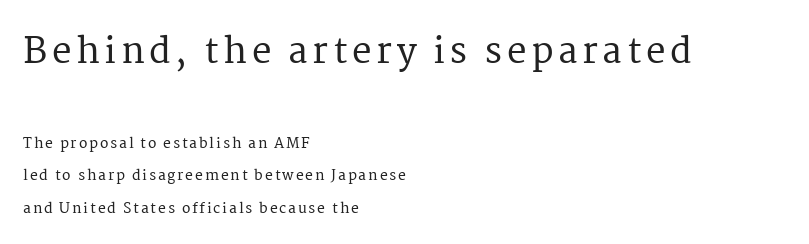
The image shows 35 px serif type, upright; set left-aligned, loose line spacing (2.31x), not underlined; the first (top) block is 2.5x larger; medium stroke contrast and a medium x-height.
